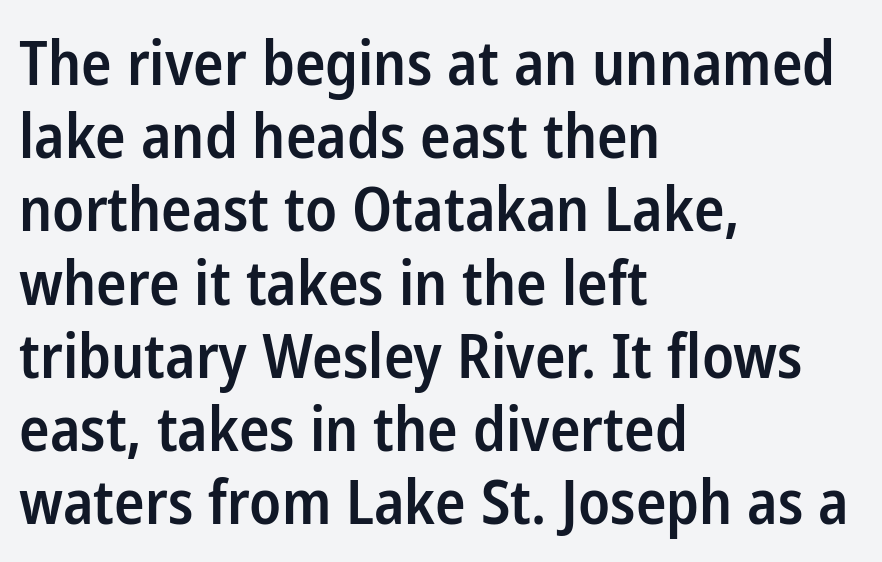
{"serif": "no", "italic": "no", "bold": "semi", "weight": "semibold", "width": "condensed", "stroke_contrast": "low", "x_height": "medium", "monospaced": "no", "underline": "no", "align": "left", "line_spacing_ratio": 1.2, "letter_spacing": "normal", "letter_spacing_em": 0.0, "glyph_px": 61}
